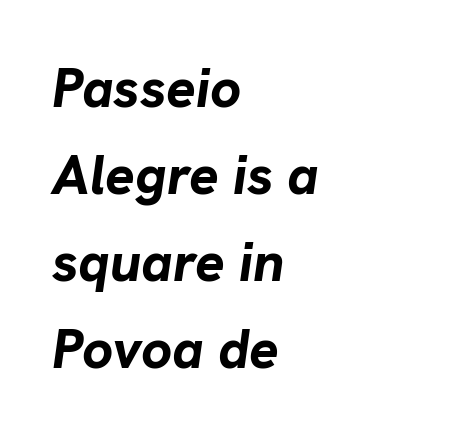
The image shows 55 px bold type, italic (leaning right); set left-aligned, normal line spacing (1.58x), normal letter spacing, not underlined; low stroke contrast and a medium x-height.
